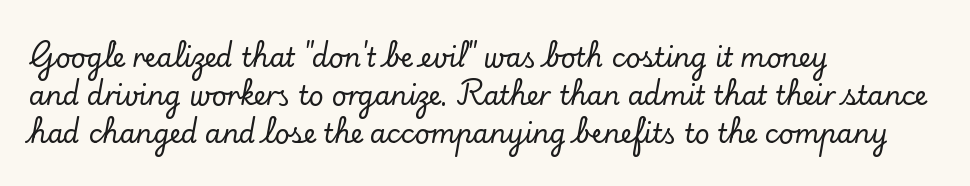
The image shows 26 px text type; set left-aligned, normal line spacing (1.46x), normal letter spacing, not underlined.
